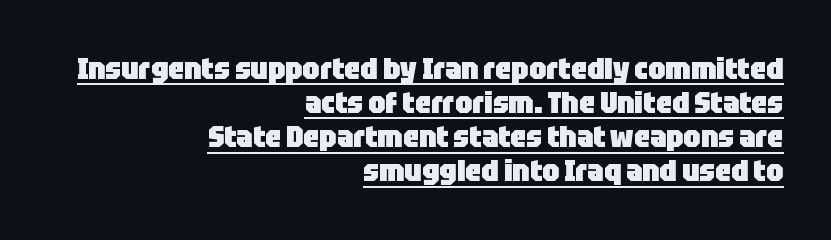
{"serif": "no", "italic": "no", "bold": "yes", "weight": "heavy", "width": "condensed", "stroke_contrast": "low", "x_height": "large", "monospaced": "no", "underline": "yes", "align": "right", "line_spacing": "tight", "line_spacing_ratio": 1.1, "letter_spacing": "normal", "letter_spacing_em": 0.0, "glyph_px": 31}
